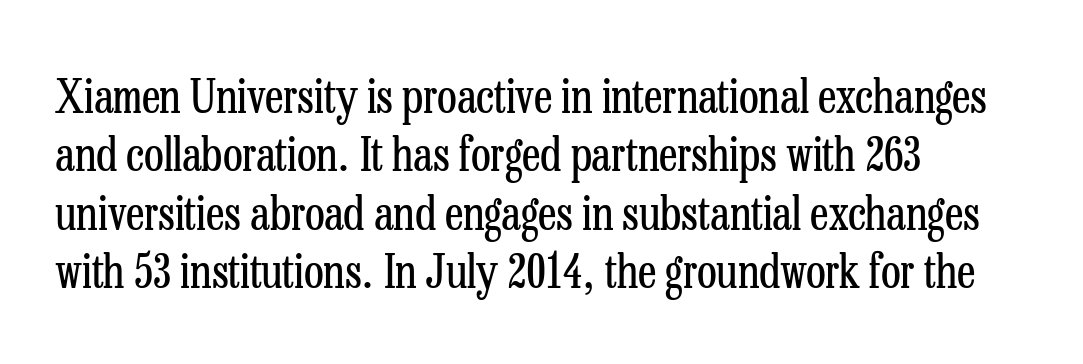
The image shows 46 px regular-weight, condensed serif type, upright; set left-aligned, normal line spacing (1.27x), normal letter spacing, not underlined; low stroke contrast and a medium x-height.
